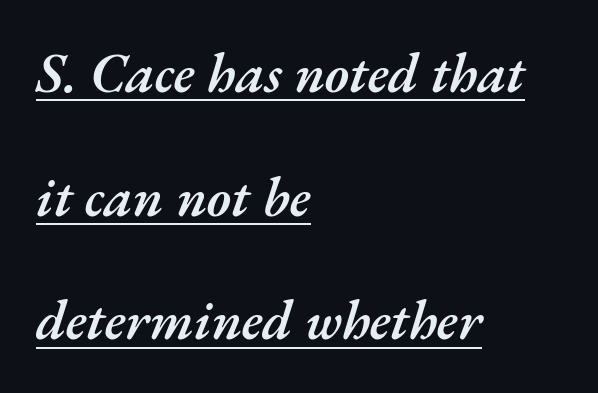
The image shows 55 px semibold type, italic (leaning right); set left-aligned, loose line spacing (2.25x), normal letter spacing, underlined; medium stroke contrast and a small x-height.
